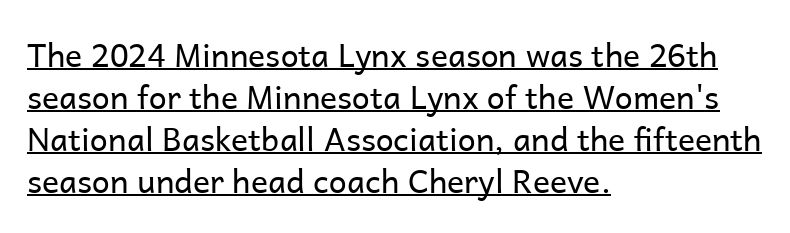
The image shows 32 px regular-weight sans-serif type, upright; set left-aligned, normal line spacing (1.31x), normal letter spacing, underlined; low stroke contrast and a medium x-height.
